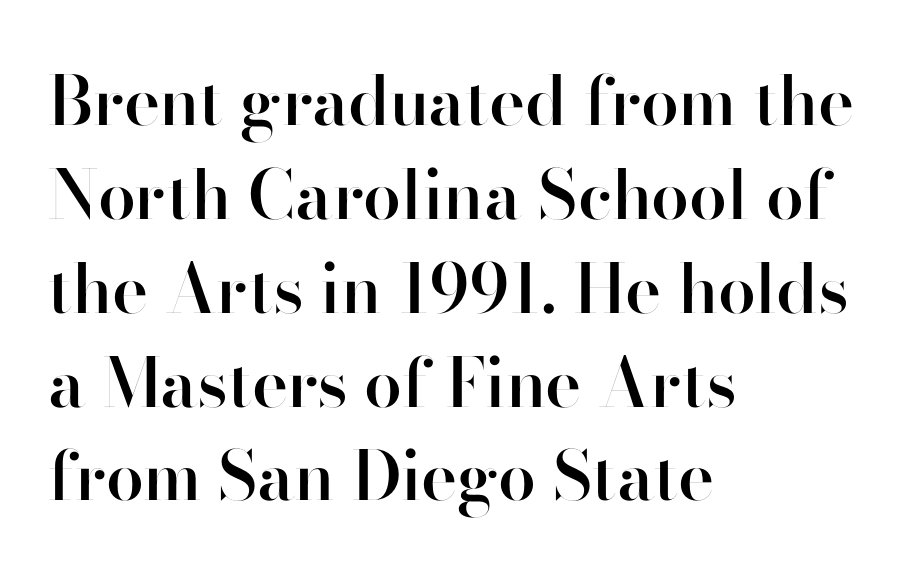
Q: Is the text bold? A: Semi-bold.
Q: Is the text italic (slanted)? A: No, it is upright.
Q: Is the typeface a serif or a sans-serif typeface? A: Sans-serif.
Q: Is the text underlined? A: No.
Q: How is the paragraph aligned? A: Left-aligned.
Q: Is the spacing between letters normal or unusually wide? A: Normal.
Q: Is the spacing between lines tight, normal or loose? A: Normal.
Q: Width (condensed, normal, or wide)? A: Normal.
Q: Stroke contrast? A: High.
Q: x-height? A: Small.
Q: Monospaced? A: No.
